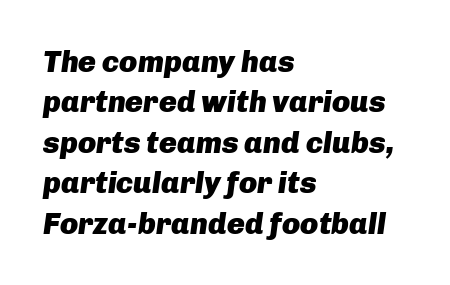
The image shows 30 px heavy type, italic (leaning right); set left-aligned, normal line spacing (1.35x), normal letter spacing, not underlined; low stroke contrast and a medium x-height.
